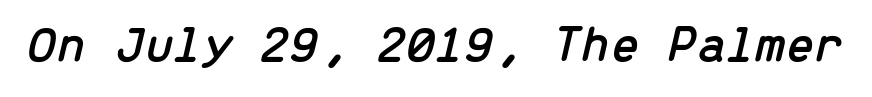
Q: Is the text italic (slanted)? A: Yes, it leans right by about 13 degrees.
Q: Is the text underlined? A: No.
Q: Is the spacing between letters normal or unusually wide? A: Normal.
Q: Width (condensed, normal, or wide)? A: Normal.
Q: Stroke contrast? A: Low.
Q: x-height? A: Medium.
Q: Monospaced? A: Yes.
